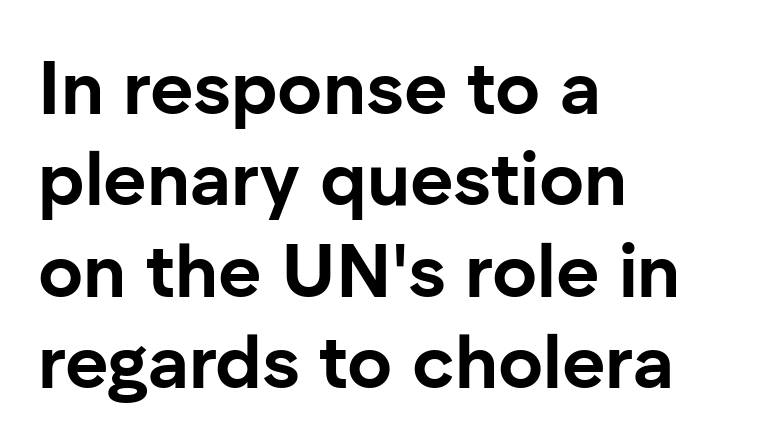
{"serif": "no", "italic": "no", "bold": "yes", "weight": "bold", "width": "normal", "stroke_contrast": "low", "x_height": "medium", "monospaced": "no", "underline": "no", "align": "left", "line_spacing_ratio": 1.22, "letter_spacing": "normal", "letter_spacing_em": 0.0, "glyph_px": 75}
